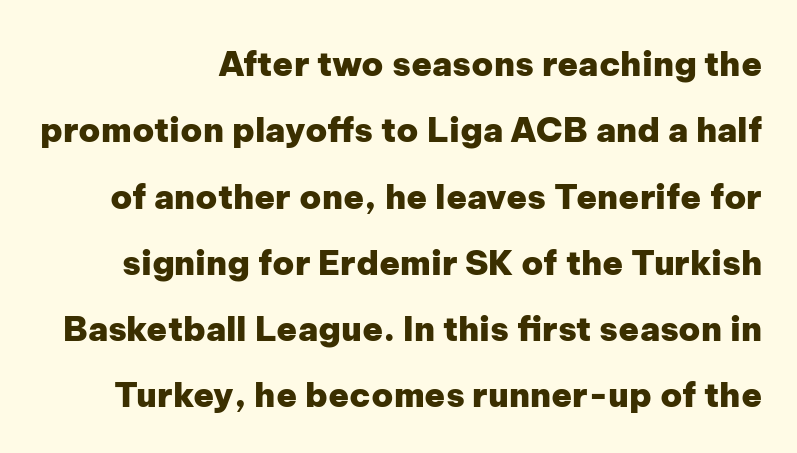
The image shows 34 px heavy sans-serif type, upright; set loose line spacing (1.95x), normal letter spacing, not underlined; low stroke contrast and a medium x-height.
